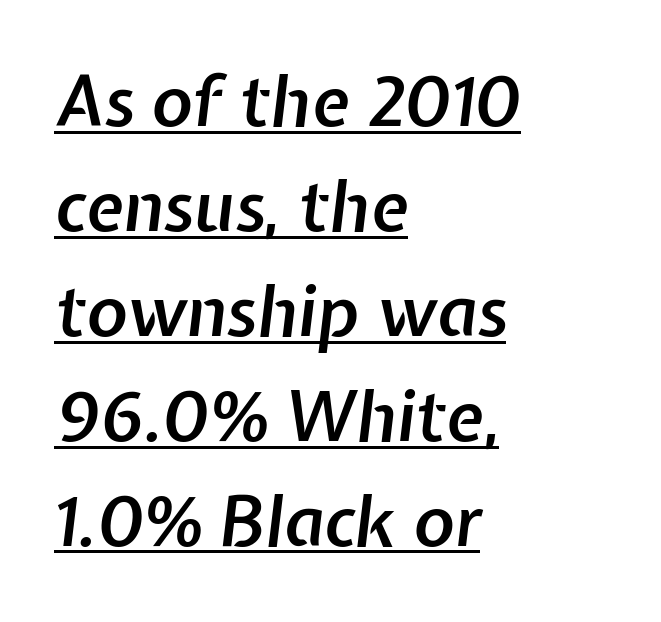
{"italic": "yes", "lean": "right", "slant_degrees": 7, "bold": "semi", "weight": "semibold", "width": "normal", "stroke_contrast": "low", "x_height": "medium", "monospaced": "no", "underline": "yes", "align": "left", "line_spacing": "normal", "line_spacing_ratio": 1.52, "letter_spacing": "normal", "letter_spacing_em": 0.0, "glyph_px": 69}
